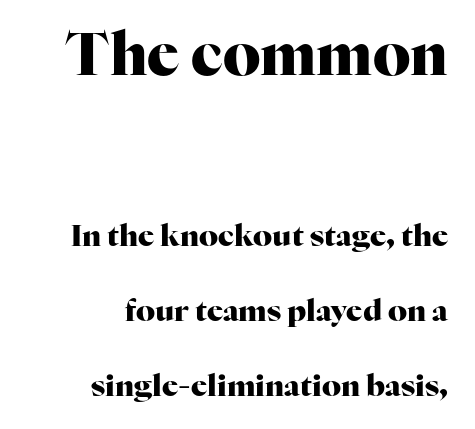
{"serif": "yes", "italic": "no", "bold": "yes", "weight": "heavy", "width": "normal", "stroke_contrast": "high", "x_height": "medium", "monospaced": "no", "underline": "no", "align": "right", "line_spacing": "loose", "line_spacing_ratio": 2.5, "letter_spacing": "normal", "letter_spacing_em": 0.0, "larger_block": "first", "size_ratio": 1.97, "glyph_px": 59}
